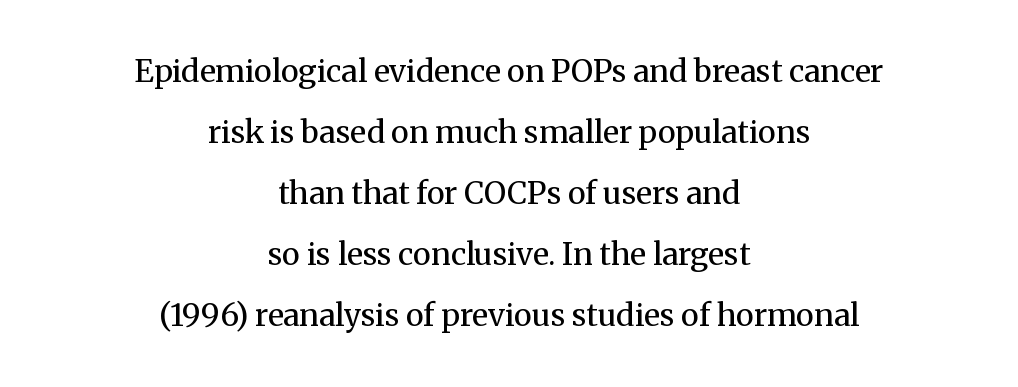
{"serif": "yes", "italic": "no", "bold": "no", "weight": "regular", "width": "normal", "stroke_contrast": "medium", "x_height": "medium", "monospaced": "no", "underline": "no", "align": "center", "line_spacing": "loose", "line_spacing_ratio": 1.97, "letter_spacing": "normal", "letter_spacing_em": 0.0, "glyph_px": 31}
